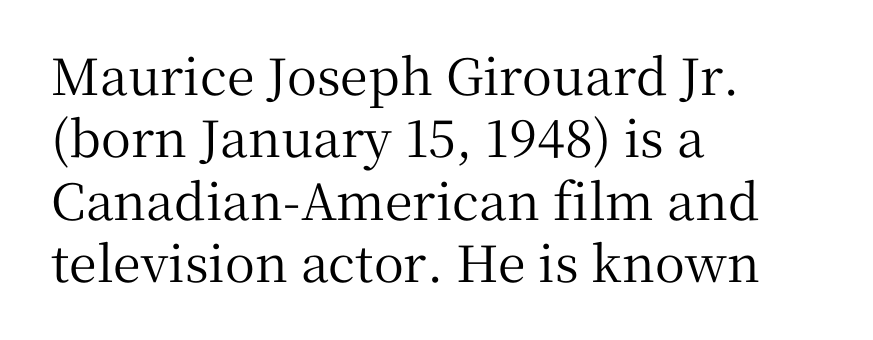
This sample uses a serif face. The lines are quadded left. This block has exactly the height ordinary leading produces. In terms of posture, this sample is upright.
